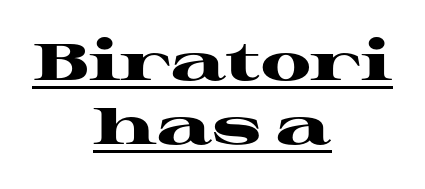
Is the type bold? Yes — the strokes are clearly thick and heavy. The lines in this sample share a center point and differ in where they start and stop. Has an underline been added? It has. The letters sit at their default tracking, neither squeezed nor spread. Are there feet on the stems? There are — it's a serif. You could not count columns in this text — the font is proportionally spaced.
